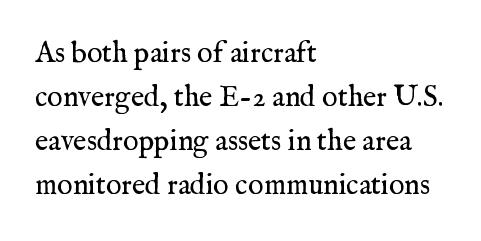
The image shows 29 px regular-weight serif type, upright; set left-aligned, normal line spacing (1.52x), normal letter spacing, not underlined; medium stroke contrast and a medium x-height.
